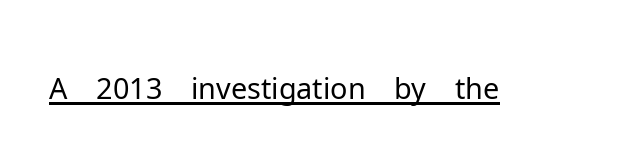
Vertical stems look standard width or narrower in stroke. Character widths vary here, with narrow letters taking less room than wide ones. Upright lettering throughout. You can see a thin bar hugging the bottom of the glyphs. Classification — sans serif.
